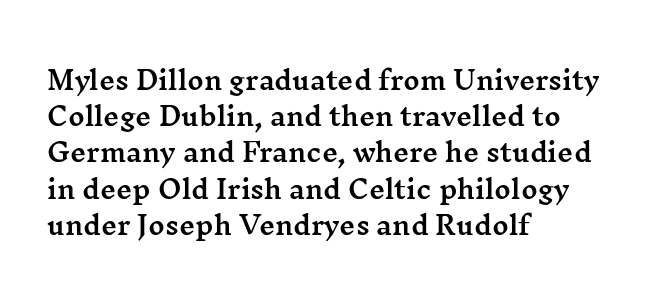
{"italic": "no", "underline": "no", "align": "left", "line_spacing": "normal", "line_spacing_ratio": 1.45, "letter_spacing": "normal", "letter_spacing_em": 0.0, "glyph_px": 25}
